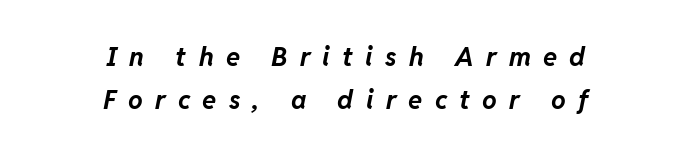
Q: Is the text bold? A: Yes.
Q: Is the text italic (slanted)? A: Yes, it leans right by about 11 degrees.
Q: Is the text underlined? A: No.
Q: How is the paragraph aligned? A: Centered.
Q: Is the spacing between letters normal or unusually wide? A: Unusually wide.
Q: Is the spacing between lines tight, normal or loose? A: Normal.
